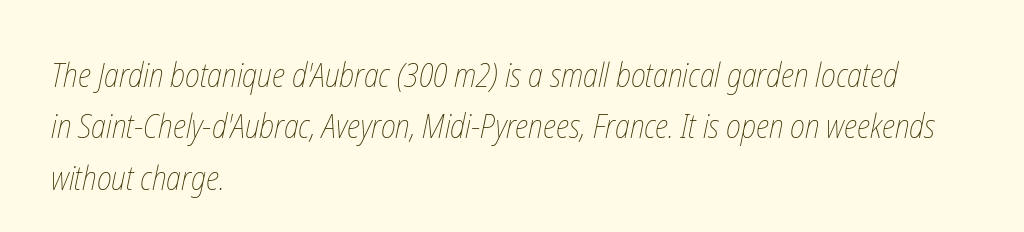
{"bold": "no", "weight": "thin", "width": "condensed", "stroke_contrast": "low", "x_height": "medium", "monospaced": "no", "underline": "no", "align": "left", "line_spacing": "normal", "line_spacing_ratio": 1.56, "letter_spacing": "normal", "letter_spacing_em": 0.0, "glyph_px": 33}
